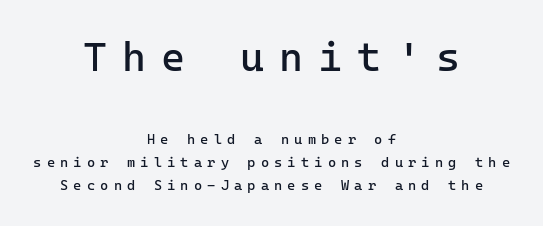
The image shows 41 px regular-weight sans-serif type, upright, monospaced; set centered, normal line spacing (1.62x), unusually wide letter spacing (+0.37 em), not underlined; the first (top) block is 2.93x larger; low stroke contrast and a medium x-height.
